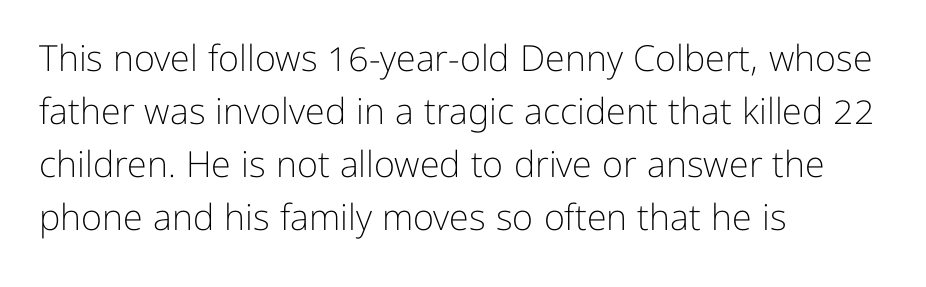
The image shows 36 px light sans-serif type, upright; set left-aligned, normal line spacing (1.47x), normal letter spacing, not underlined; low stroke contrast and a medium x-height.
